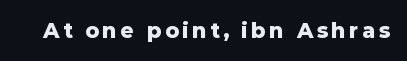
Q: Is the text bold? A: Yes.
Q: Is the text italic (slanted)? A: No, it is upright.
Q: Is the text underlined? A: No.
